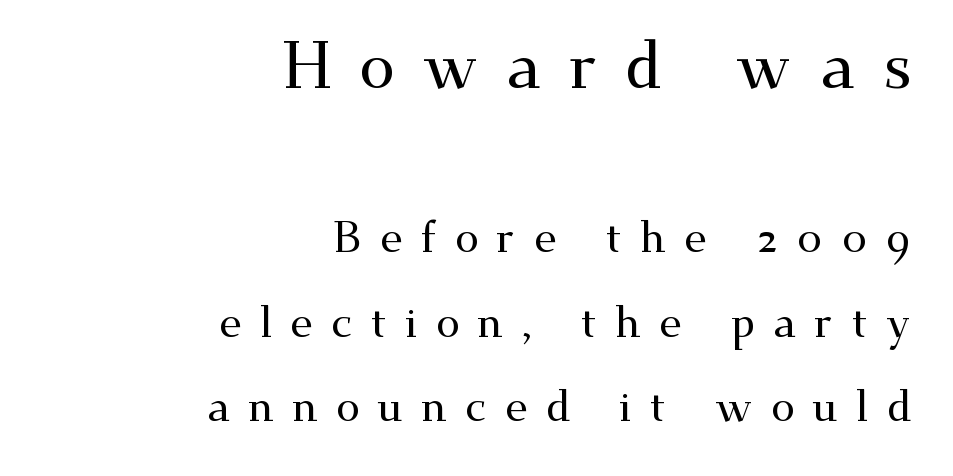
The image shows 65 px wide serif type, upright; set right-aligned, loose line spacing (1.96x), unusually wide letter spacing (+0.42 em), not underlined; the first (top) block is 1.51x larger; medium stroke contrast and a small x-height.
